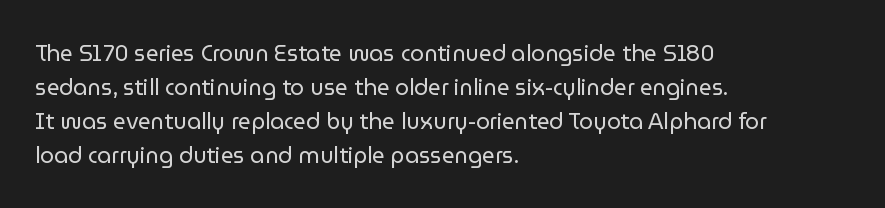
The image shows 22 px text type, upright; set left-aligned, normal line spacing (1.54x), normal letter spacing, not underlined.
